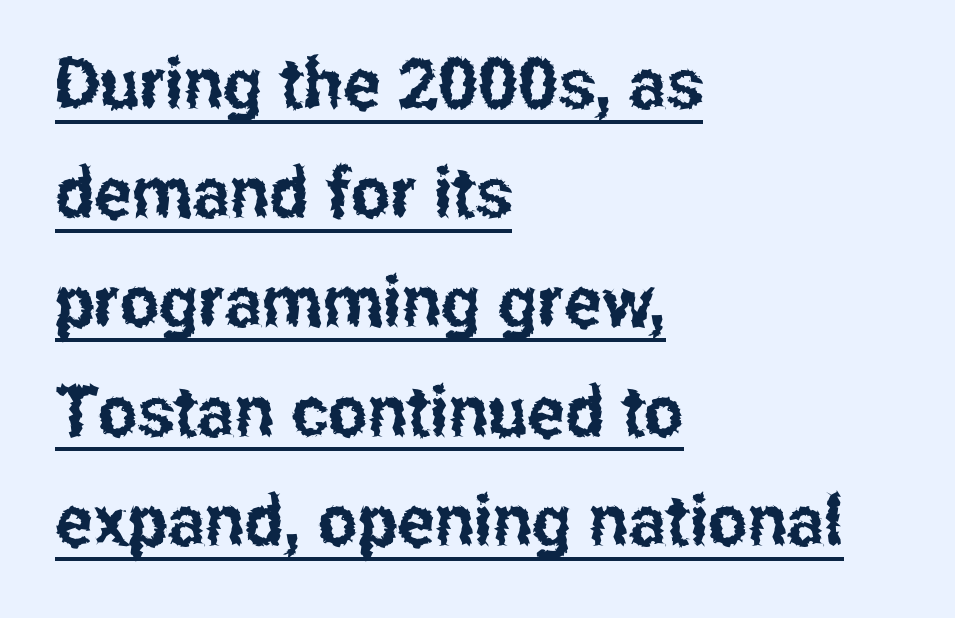
The image shows 70 px condensed sans-serif type, upright; set left-aligned, normal line spacing (1.56x), normal letter spacing, underlined; low stroke contrast and a medium x-height.
